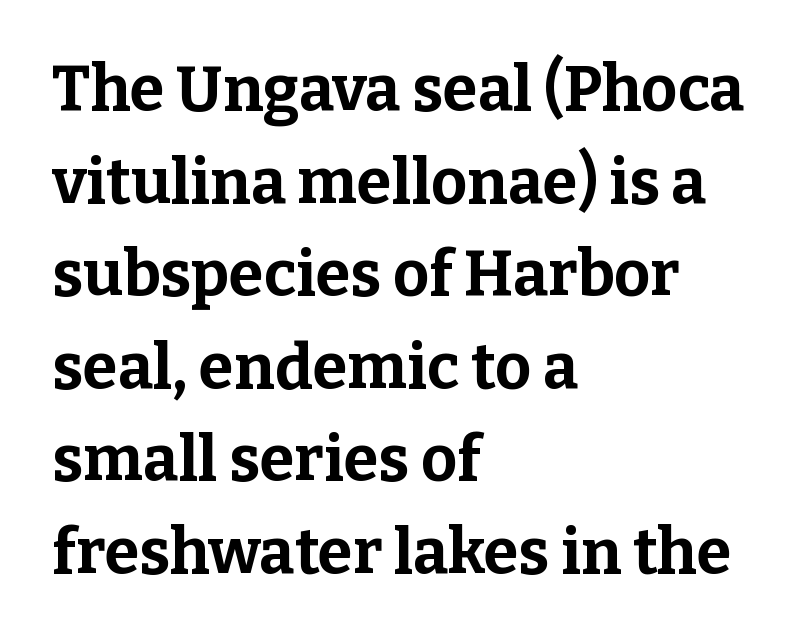
Q: Is the text bold? A: Yes.
Q: Is the text italic (slanted)? A: No, it is upright.
Q: Is the typeface a serif or a sans-serif typeface? A: Serif.
Q: Is the text underlined? A: No.
Q: How is the paragraph aligned? A: Left-aligned.
Q: Is the spacing between letters normal or unusually wide? A: Normal.
Q: Is the spacing between lines tight, normal or loose? A: Normal.
Q: Width (condensed, normal, or wide)? A: Normal.
Q: Stroke contrast? A: Low.
Q: x-height? A: Medium.
Q: Monospaced? A: No.
